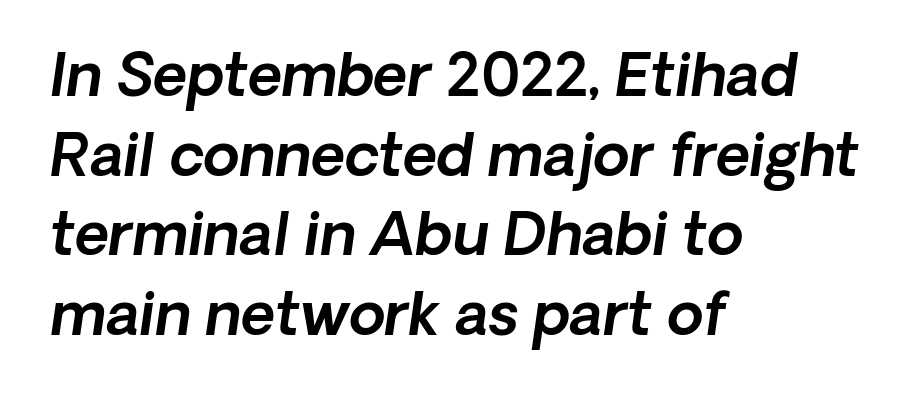
{"italic": "yes", "lean": "right", "slant_degrees": 8, "width": "normal", "x_height": "medium", "monospaced": "no", "underline": "no", "align": "left", "line_spacing": "normal", "line_spacing_ratio": 1.35, "letter_spacing": "normal", "letter_spacing_em": 0.0, "glyph_px": 59}
